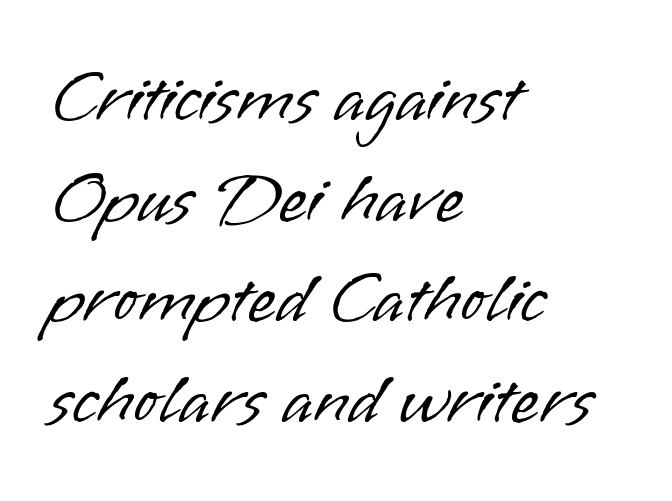
Q: Is the text bold? A: No.
Q: Is the text italic (slanted)? A: Yes.
Q: Is the typeface a serif or a sans-serif typeface? A: Sans-serif.
Q: Is the text underlined? A: No.
Q: How is the paragraph aligned? A: Left-aligned.
Q: Is the spacing between letters normal or unusually wide? A: Normal.
Q: Is the spacing between lines tight, normal or loose? A: Normal.
Q: Width (condensed, normal, or wide)? A: Normal.
Q: Stroke contrast? A: Low.
Q: x-height? A: Small.
Q: Monospaced? A: No.
